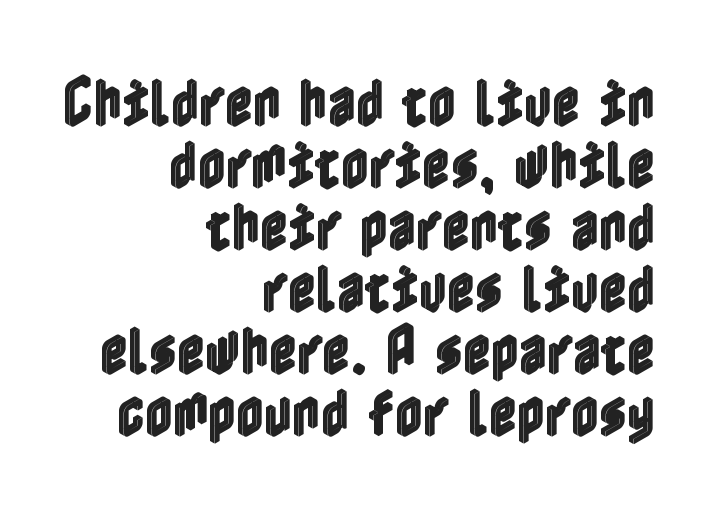
The image shows 54 px condensed type, upright; set right-aligned, tight line spacing (1.15x), normal letter spacing, not underlined; a medium x-height.
